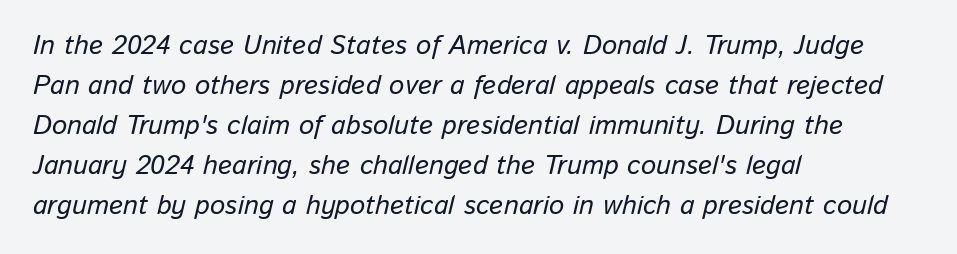
The image shows 27 px text type, italic (leaning right); set left-aligned, normal line spacing (1.48x), normal letter spacing, not underlined.
